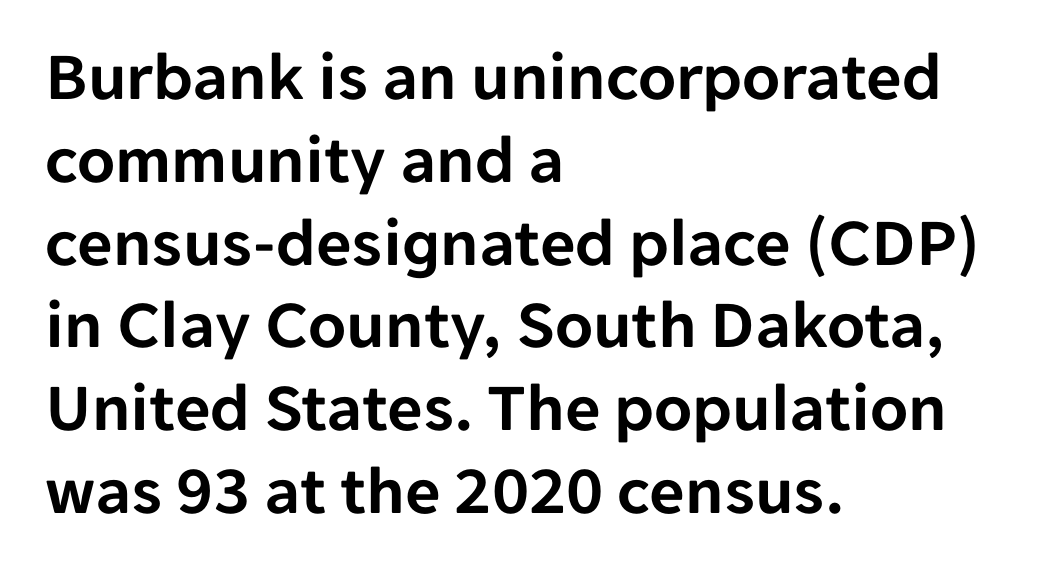
Underlining? Definitely not there. Characters follow at the spacing the type designer built in. Upright lettering throughout. The rendering shows plain stroke endings on the letterforms — a sans-serif design. Every row of glyphs begins at an identical x-position on the left. You could not count columns in this text — the font is proportionally spaced.
